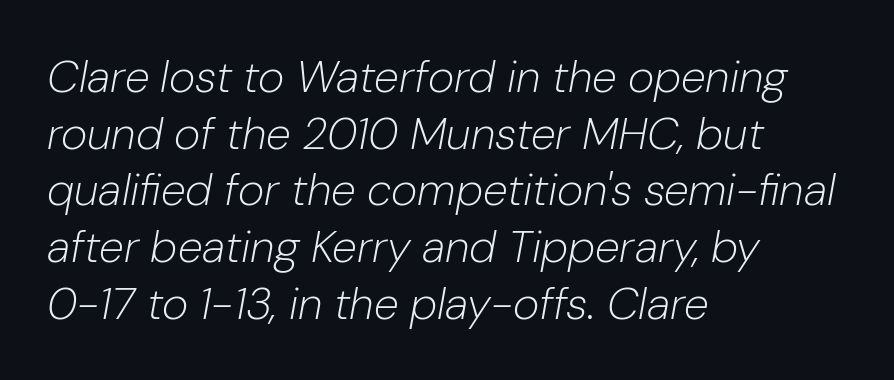
Italic? Definitely — the glyphs are oblique. The rendering keeps characters at their native spacing. Plain, unruled lines of type. Nothing heavy about these letters — not bold at all. The passage shown is typed in a proportional face where columns would drift.
